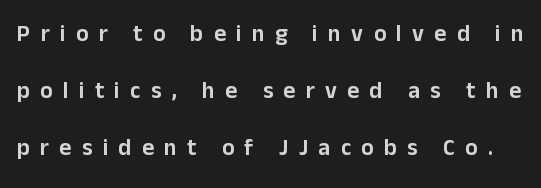
Q: Is the text italic (slanted)? A: No, it is upright.
Q: Is the text underlined? A: No.
Q: Is the spacing between letters normal or unusually wide? A: Unusually wide.
Q: Is the spacing between lines tight, normal or loose? A: Loose.
